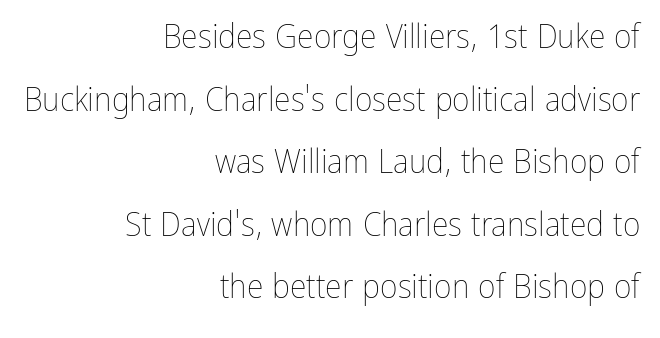
{"italic": "no", "bold": "no", "weight": "thin", "width": "condensed", "stroke_contrast": "low", "x_height": "medium", "monospaced": "no", "underline": "no", "align": "right", "line_spacing_ratio": 1.84, "letter_spacing": "normal", "letter_spacing_em": 0.0, "glyph_px": 34}
